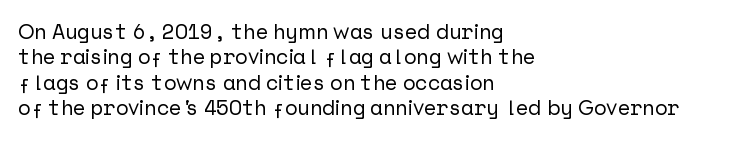
{"italic": "no", "underline": "no", "align": "left", "line_spacing_ratio": 1.21, "letter_spacing": "normal", "letter_spacing_em": 0.0, "glyph_px": 21}
